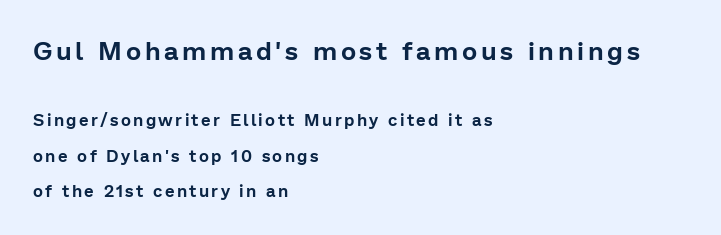
{"italic": "no", "underline": "no", "align": "left", "line_spacing": "loose", "line_spacing_ratio": 2.09, "larger_block": "first", "size_ratio": 1.53, "glyph_px": 26}
